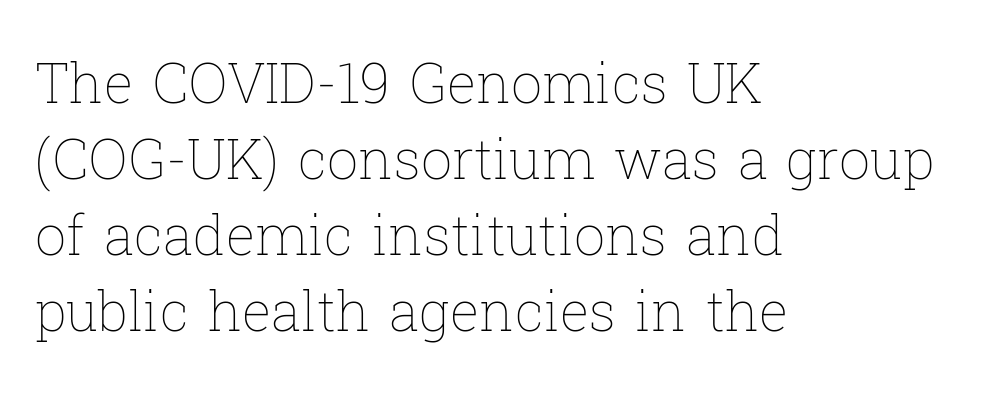
{"italic": "no", "bold": "no", "weight": "thin", "width": "normal", "stroke_contrast": "low", "x_height": "medium", "monospaced": "no", "underline": "no", "align": "left", "line_spacing": "normal", "line_spacing_ratio": 1.38, "letter_spacing": "normal", "letter_spacing_em": 0.0, "glyph_px": 55}
